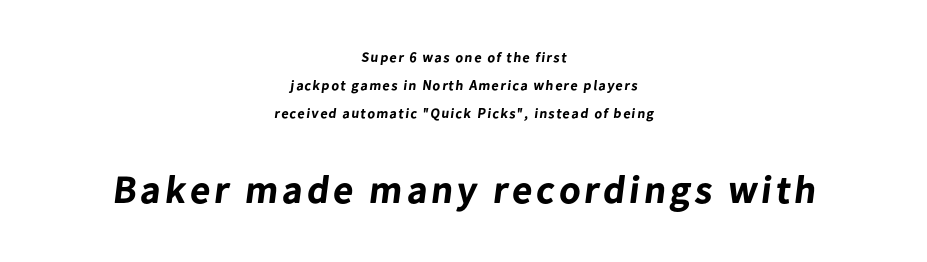
Q: Is the text bold? A: Yes.
Q: Is the typeface a serif or a sans-serif typeface? A: Sans-serif.
Q: Is the text underlined? A: No.
Q: How is the paragraph aligned? A: Centered.
Q: Is the spacing between lines tight, normal or loose? A: Loose.
Q: Which block of text is set in a larger size, the first (top) or the second (bottom)? A: The second (bottom) one.
Q: Width (condensed, normal, or wide)? A: Normal.
Q: Stroke contrast? A: Low.
Q: x-height? A: Medium.
Q: Monospaced? A: No.
